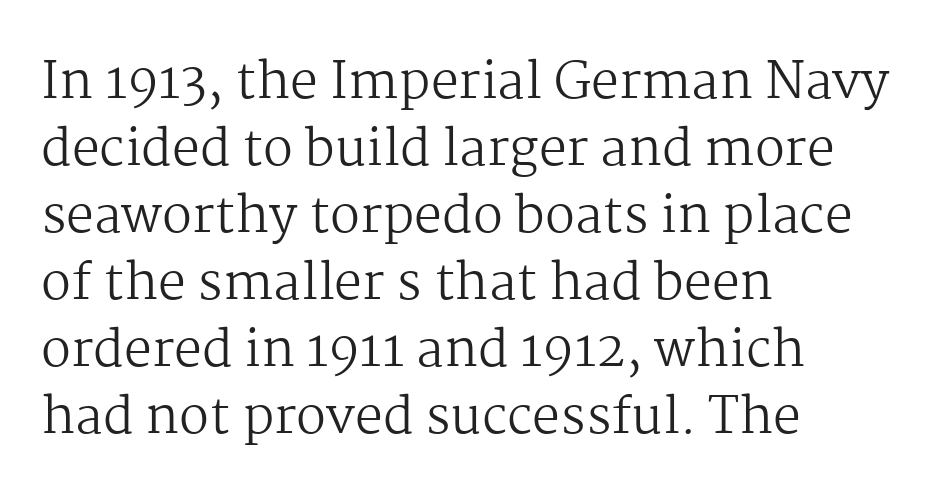
The image shows 50 px regular-weight serif type, upright; set left-aligned, normal line spacing (1.34x), normal letter spacing, not underlined; medium stroke contrast and a medium x-height.
